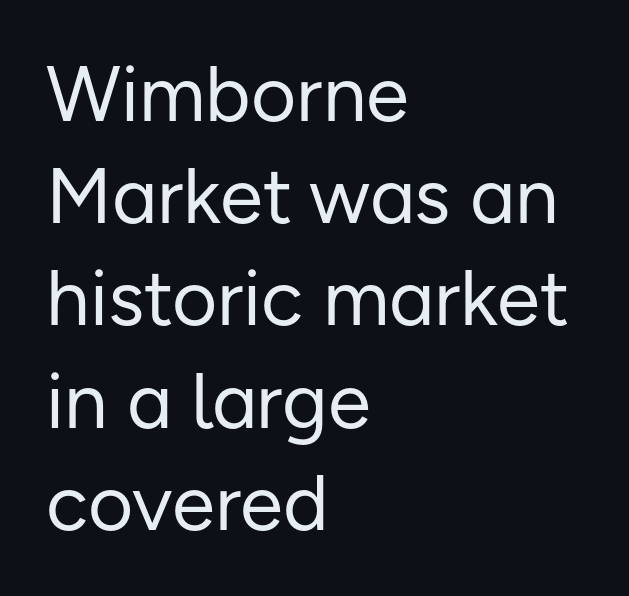
Reading down the column, the eye jumps a familiar distance to each next line. Anything drawn beneath the words? Only blank space. Reading down the block, your eye returns to a fixed left position each line. The letters stand straight up with perfectly vertical stems.
